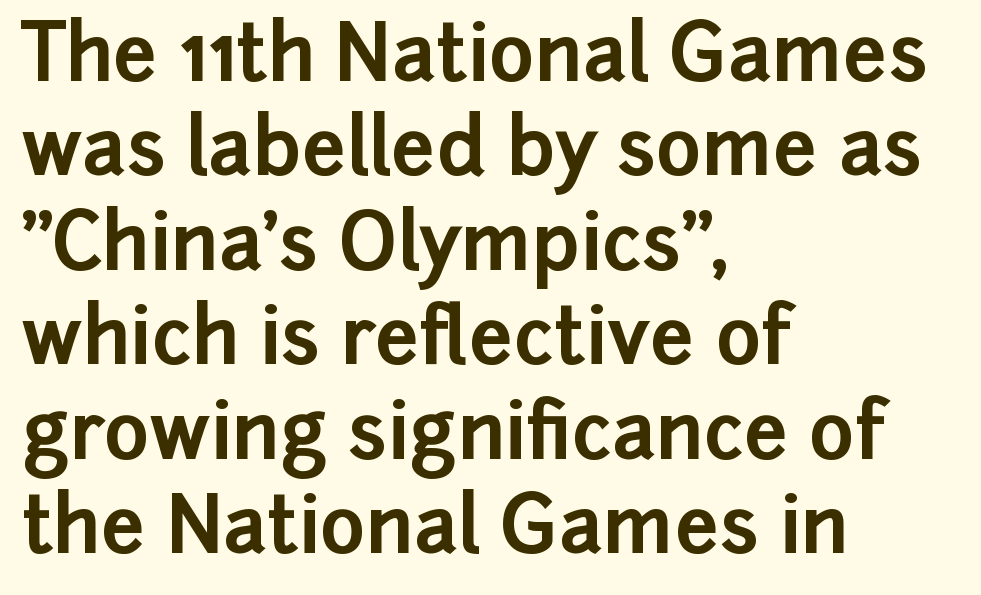
{"serif": "no", "italic": "no", "bold": "yes", "weight": "bold", "width": "normal", "stroke_contrast": "low", "x_height": "medium", "monospaced": "no", "underline": "no", "align": "left", "line_spacing_ratio": 1.21, "letter_spacing": "normal", "letter_spacing_em": 0.0, "glyph_px": 78}
